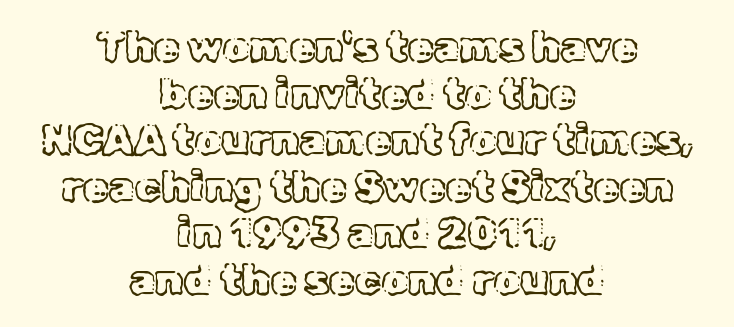
{"italic": "no", "width": "normal", "x_height": "medium", "monospaced": "no", "underline": "no", "align": "center", "line_spacing": "tight", "line_spacing_ratio": 1.11, "letter_spacing": "normal", "letter_spacing_em": 0.0, "glyph_px": 42}
